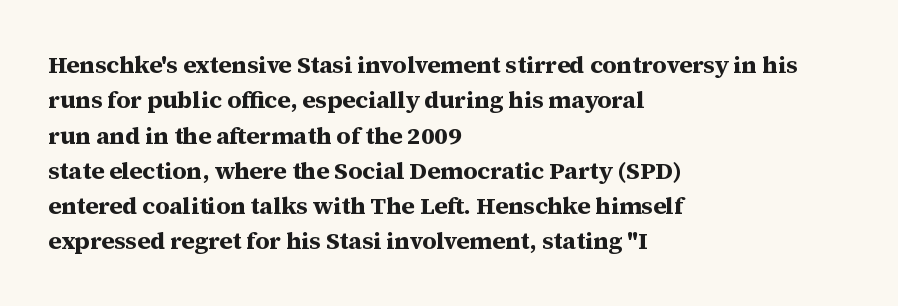
{"italic": "no", "bold": "yes", "underline": "no", "align": "left", "line_spacing": "normal", "line_spacing_ratio": 1.47, "letter_spacing": "normal", "letter_spacing_em": 0.0, "glyph_px": 24}
